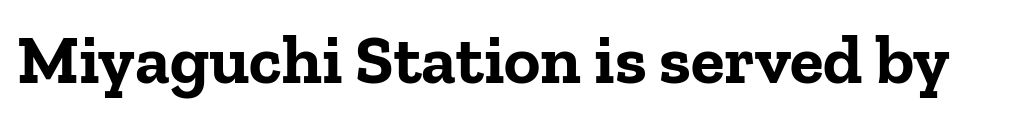
The image shows 69 px bold serif type, upright; set normal letter spacing, not underlined; low stroke contrast and a medium x-height.
